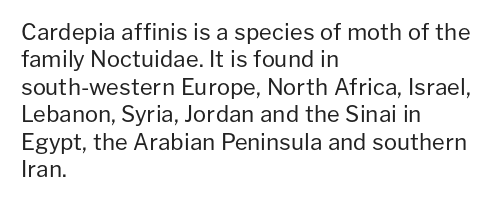
{"italic": "no", "bold": "no", "underline": "no", "align": "left", "line_spacing": "normal", "line_spacing_ratio": 1.25, "letter_spacing": "normal", "letter_spacing_em": 0.0, "glyph_px": 22}
